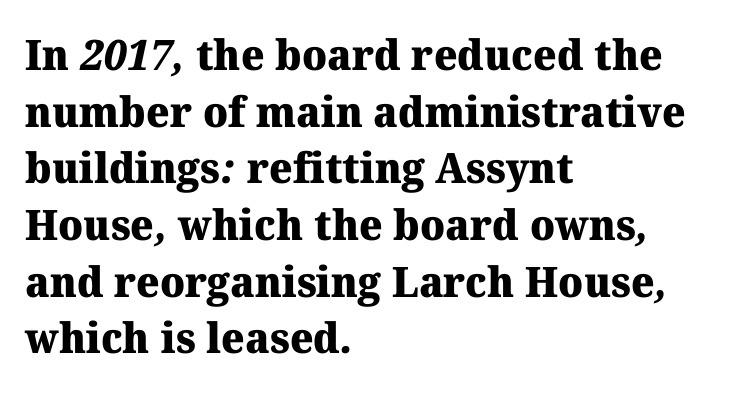
Q: Is the text bold? A: Yes.
Q: Is the typeface a serif or a sans-serif typeface? A: Serif.
Q: Is the text underlined? A: No.
Q: How is the paragraph aligned? A: Left-aligned.
Q: Is the spacing between letters normal or unusually wide? A: Normal.
Q: Is the spacing between lines tight, normal or loose? A: Normal.
Q: Width (condensed, normal, or wide)? A: Normal.
Q: Stroke contrast? A: Medium.
Q: x-height? A: Medium.
Q: Monospaced? A: No.
